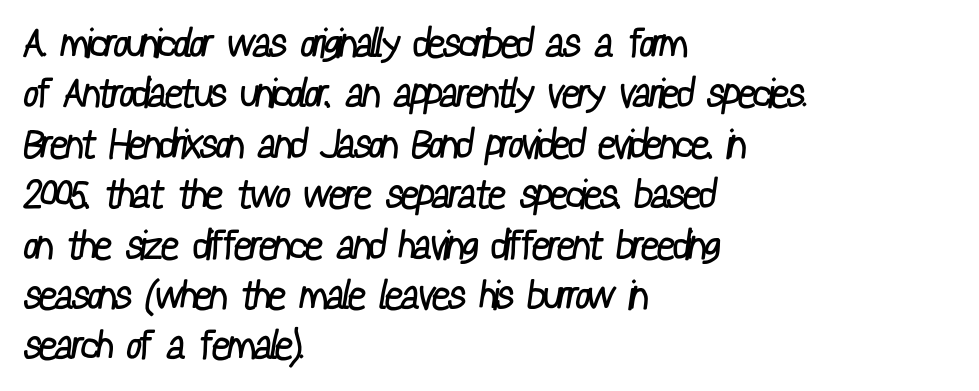
Q: Is the text bold? A: No.
Q: Is the typeface a serif or a sans-serif typeface? A: Sans-serif.
Q: Is the text underlined? A: No.
Q: How is the paragraph aligned? A: Left-aligned.
Q: Is the spacing between letters normal or unusually wide? A: Normal.
Q: Is the spacing between lines tight, normal or loose? A: Normal.
Q: Width (condensed, normal, or wide)? A: Condensed.
Q: Stroke contrast? A: Low.
Q: x-height? A: Medium.
Q: Monospaced? A: No.
